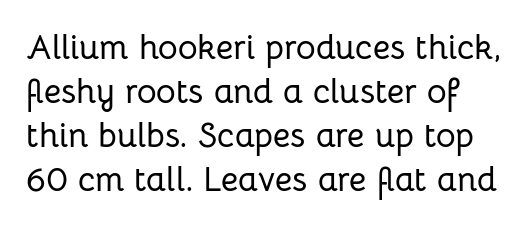
The rendering uses natural spacing where letterforms have individual widths. Are there feet on the stems? There aren't — it's a sans. Is there much room between lines? A standard amount, neither cramped nor airy. These lines were composed using upright roman letters. The line texture is even and compact thanks to regular tracking.
